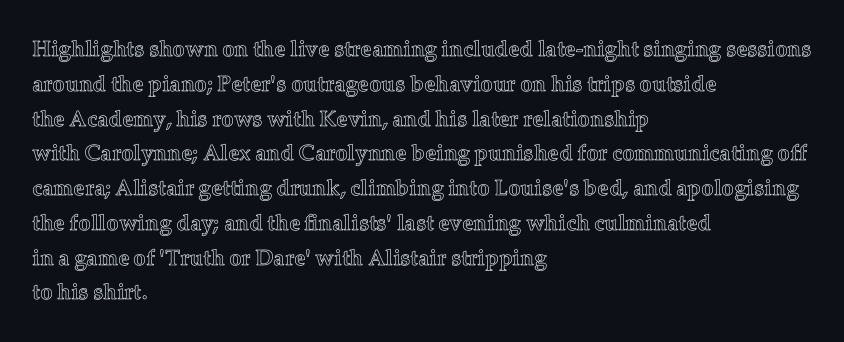
The letters stand straight up with perfectly vertical stems. The strip under each line holds only bare page. Each new line begins a customary step beneath the previous one. Inter-character spacing is left at the font's built-in metrics. The paragraph shown leans on its left margin.
